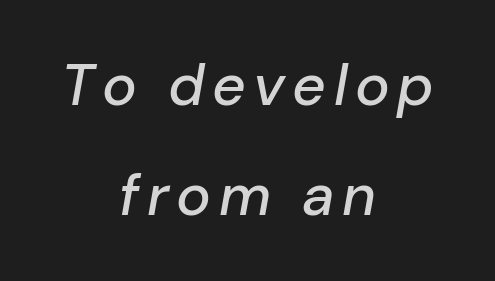
These lines stack symmetrically, like a column narrowing and widening about its center. These lines were composed using italics. Varying glyph widths throughout — classic text-font behaviour. Summary of vertical rhythm: relaxed, with wide interline spacing. Glance below the letters and you will spot only blank space.
